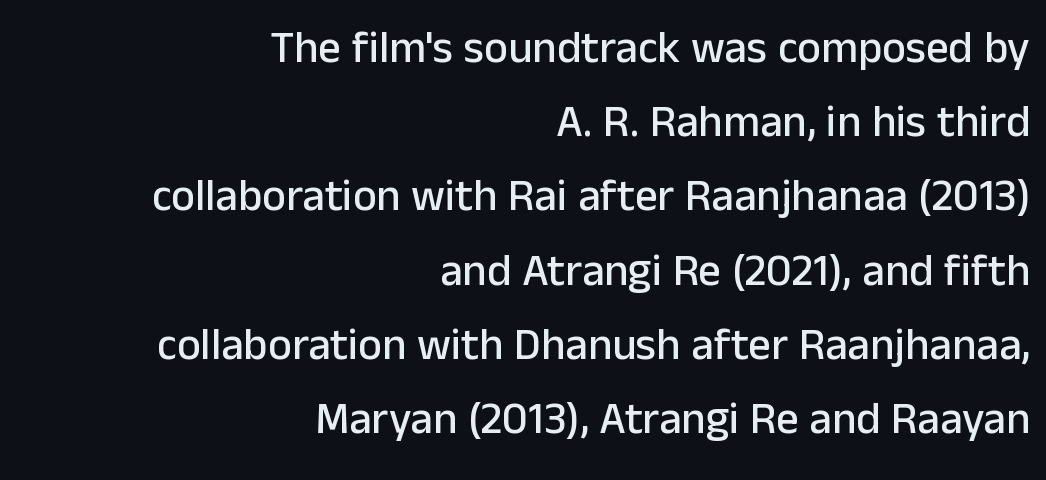
Q: Is the text italic (slanted)? A: No, it is upright.
Q: Is the typeface a serif or a sans-serif typeface? A: Sans-serif.
Q: Is the text underlined? A: No.
Q: How is the paragraph aligned? A: Right-aligned.
Q: Is the spacing between letters normal or unusually wide? A: Normal.
Q: Is the spacing between lines tight, normal or loose? A: Normal.
Q: Width (condensed, normal, or wide)? A: Normal.
Q: Stroke contrast? A: Low.
Q: x-height? A: Medium.
Q: Monospaced? A: No.
